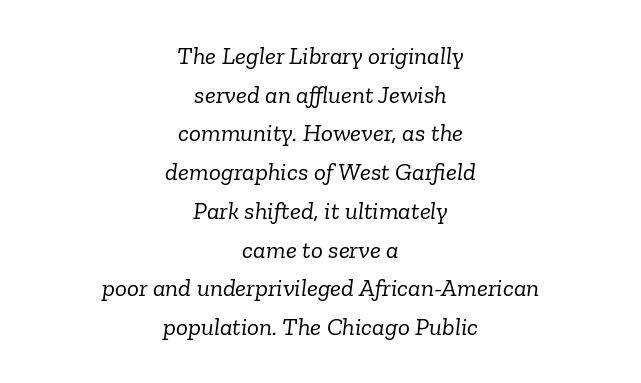
{"italic": "yes", "lean": "right", "slant_degrees": 6, "bold": "no", "underline": "no", "align": "center", "line_spacing": "normal", "line_spacing_ratio": 1.55, "letter_spacing": "normal", "letter_spacing_em": 0.0, "glyph_px": 25}
